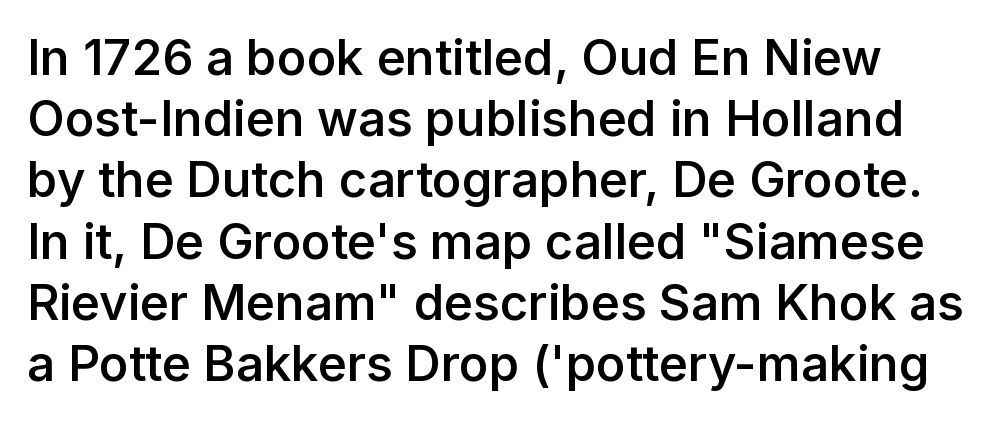
The letters advance in unequal steps, a hallmark of proportional type. The rows are spaced the way most documents space them. Characters remain perfectly vertical along every line. This is sans-serif lettering, the kind often seen on screens and signage.
